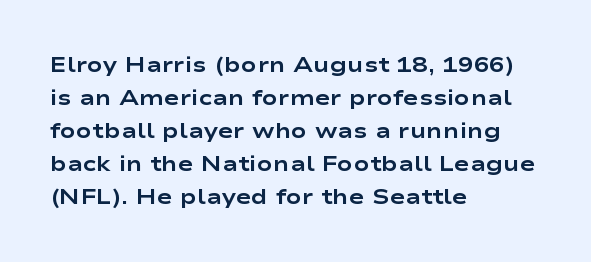
The sample has been set heavy, in full bold. Any mark beneath the type? The region is blank. The ragged edge is on the right, which tells us the setting is flush left. This sample uses plain, unmodified letter spacing. Posture: vertical. Does the leading feel generous? No, just average.
